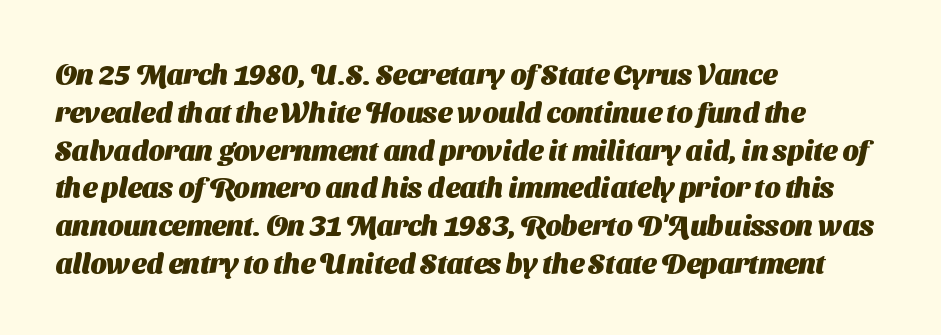
{"serif": "no", "bold": "yes", "weight": "heavy", "width": "normal", "stroke_contrast": "medium", "x_height": "medium", "monospaced": "no", "underline": "no", "align": "left", "line_spacing": "normal", "line_spacing_ratio": 1.35, "letter_spacing": "normal", "letter_spacing_em": 0.0, "glyph_px": 28}
